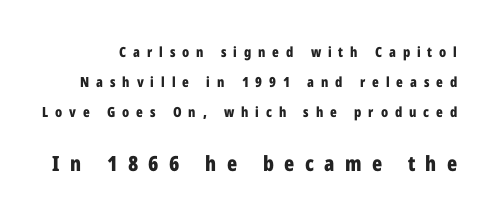
The image shows 21 px bold type, upright; set loose line spacing (2.13x), unusually wide letter spacing (+0.49 em), not underlined; the second (bottom) block is 1.5x larger.
